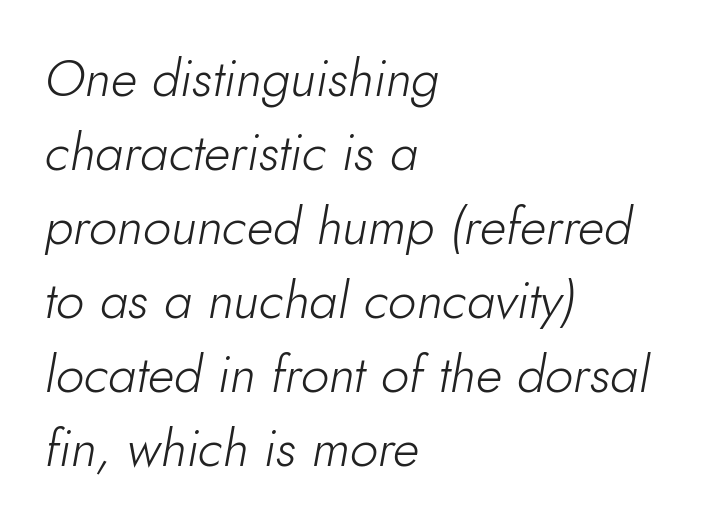
Q: Is the text bold? A: No.
Q: Is the text italic (slanted)? A: Yes, it leans right by about 10 degrees.
Q: Is the text underlined? A: No.
Q: How is the paragraph aligned? A: Left-aligned.
Q: Is the spacing between letters normal or unusually wide? A: Normal.
Q: Is the spacing between lines tight, normal or loose? A: Normal.
Q: Width (condensed, normal, or wide)? A: Normal.
Q: Stroke contrast? A: Low.
Q: x-height? A: Small.
Q: Monospaced? A: No.
